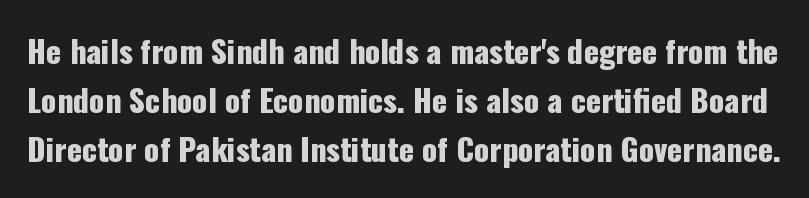
A typesetter would mark this as roman, not italic. Here the designer chose a conventional face with non-uniform glyph widths. The space directly below the letters is spotless. No extra tracking has been applied to these lines. The type family on display is of the sans-serif kind. Regular leading.
